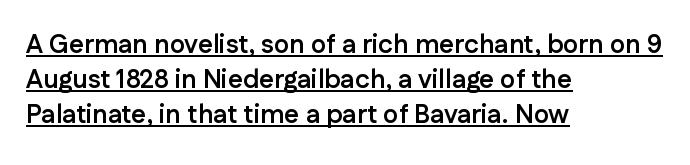
{"italic": "no", "bold": "yes", "underline": "yes", "align": "left", "line_spacing": "normal", "line_spacing_ratio": 1.35, "letter_spacing": "normal", "letter_spacing_em": 0.0, "glyph_px": 26}
